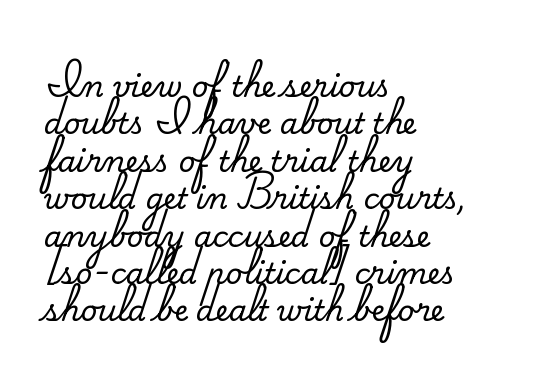
{"serif": "yes", "width": "normal", "stroke_contrast": "medium", "x_height": "small", "monospaced": "no", "underline": "no", "align": "left", "line_spacing": "normal", "line_spacing_ratio": 1.29, "letter_spacing": "normal", "letter_spacing_em": 0.0, "glyph_px": 29}
